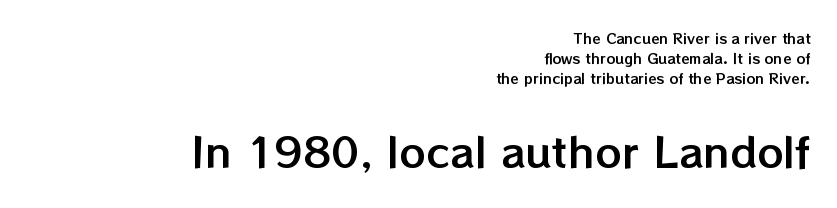
{"italic": "no", "width": "normal", "stroke_contrast": "low", "x_height": "medium", "monospaced": "no", "underline": "no", "align": "right", "line_spacing": "normal", "line_spacing_ratio": 1.44, "letter_spacing": "normal", "letter_spacing_em": 0.0, "larger_block": "second", "size_ratio": 2.93, "glyph_px": 41}
